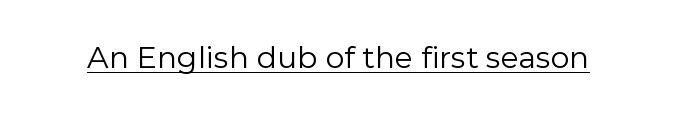
{"serif": "no", "italic": "no", "bold": "no", "weight": "regular", "width": "normal", "stroke_contrast": "low", "x_height": "medium", "monospaced": "no", "underline": "yes", "letter_spacing": "normal", "letter_spacing_em": 0.0, "glyph_px": 30}
